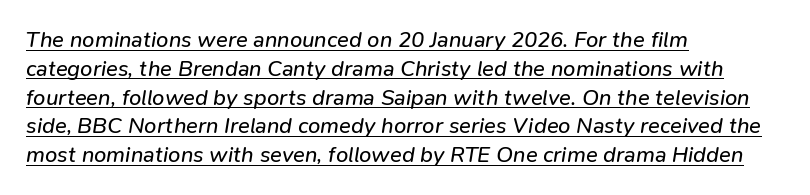
{"italic": "yes", "lean": "right", "slant_degrees": 9, "bold": "no", "underline": "yes", "align": "left", "line_spacing": "normal", "line_spacing_ratio": 1.31, "letter_spacing": "normal", "letter_spacing_em": 0.0, "glyph_px": 22}
